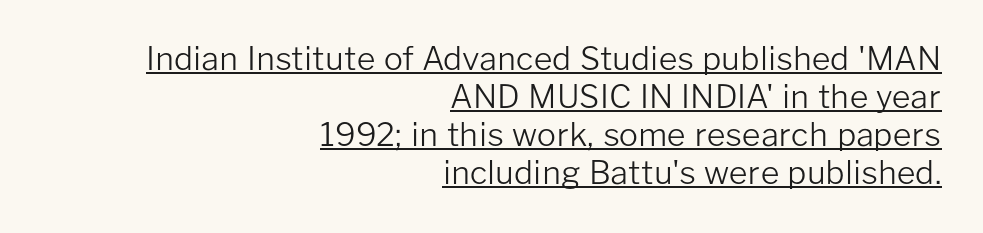
Caption: face not bold, strokes unweighted. Here the designer chose a conventional face with non-uniform glyph widths. Grotesque or geometric, the face here clearly has no serifs. These lines keep a tight, regular rhythm from letter to letter. Glance below the letters and you will spot a drawn line.
